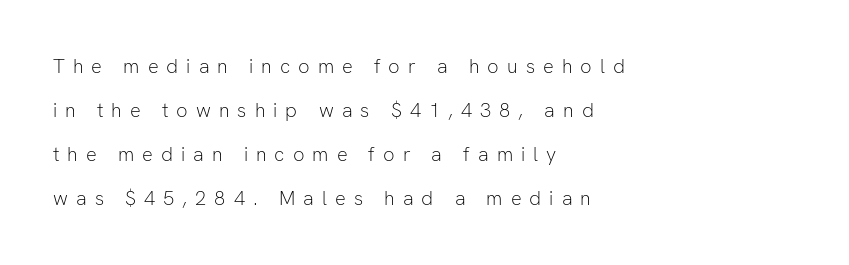
The image shows 20 px text type, upright; set left-aligned, loose line spacing (2.2x), unusually wide letter spacing (+0.4 em), not underlined.
